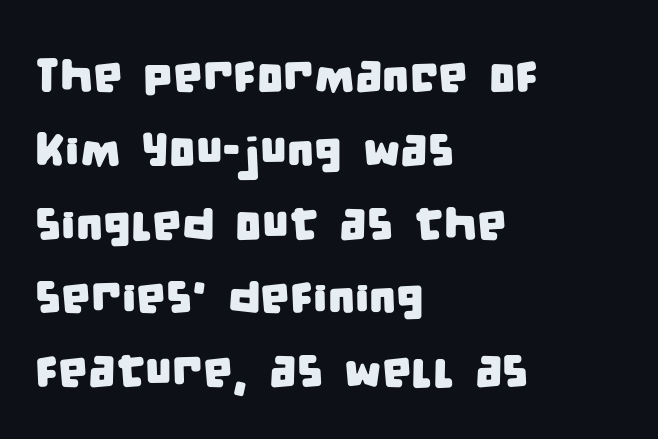
Q: Is the typeface a serif or a sans-serif typeface? A: Sans-serif.
Q: Is the text underlined? A: No.
Q: How is the paragraph aligned? A: Left-aligned.
Q: Is the spacing between letters normal or unusually wide? A: Normal.
Q: Is the spacing between lines tight, normal or loose? A: Normal.
Q: Width (condensed, normal, or wide)? A: Condensed.
Q: Stroke contrast? A: Low.
Q: x-height? A: Large.
Q: Monospaced? A: No.
